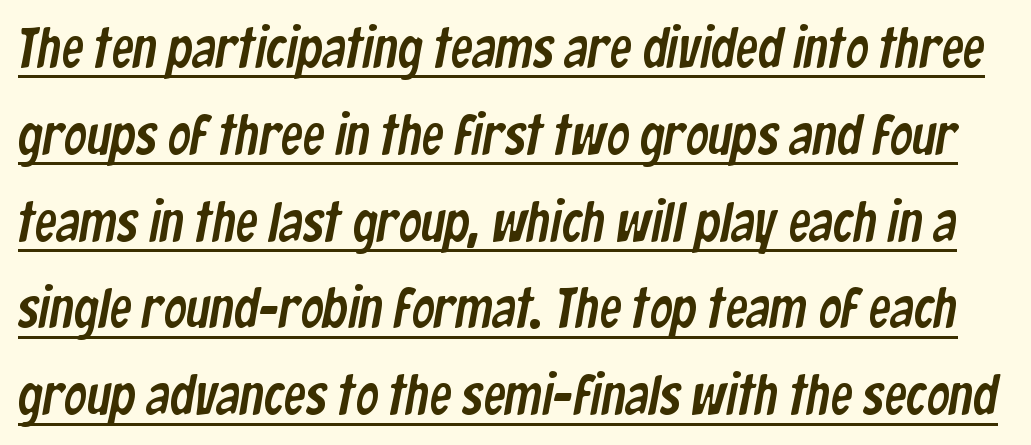
The rendering shows plain stroke endings on the letterforms — a sans-serif design. Students, observe: this is what conventionally led text looks like. This sample has the flowing, uneven cadence of proportional lettering. Check the space under the baseline: a stroke is drawn there. Nobody touched the tracking dial on this one.
